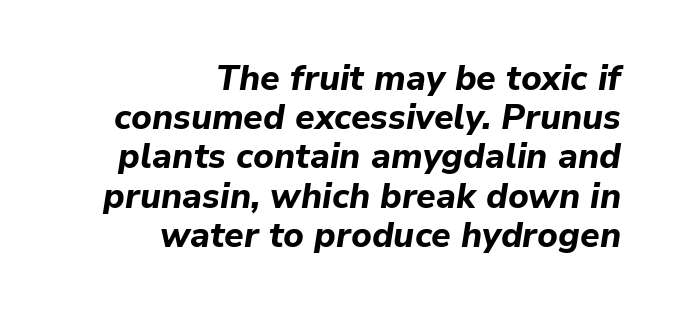
The image shows 35 px bold type, italic (leaning right); set right-aligned, tight line spacing (1.12x), normal letter spacing, not underlined; low stroke contrast and a medium x-height.
